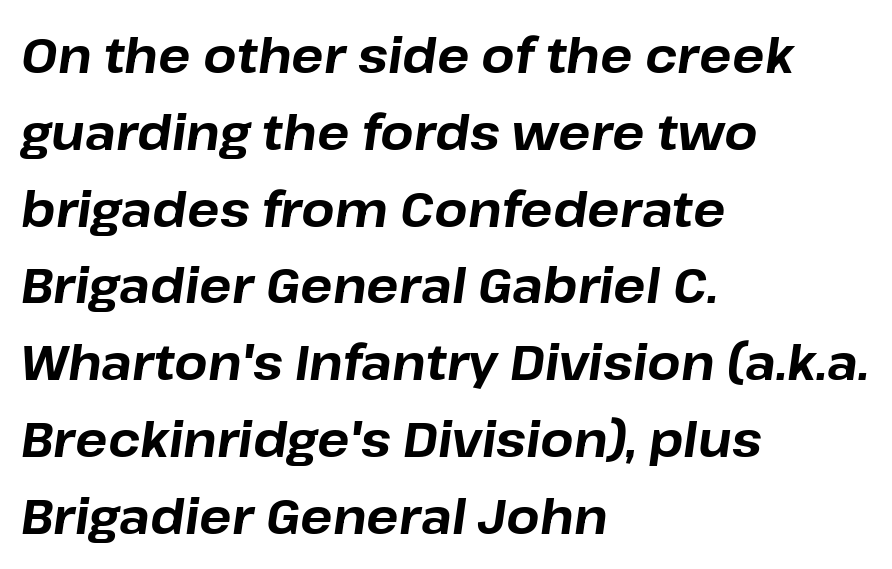
Q: Is the text bold? A: Yes.
Q: Is the text italic (slanted)? A: Yes, it leans right by about 8 degrees.
Q: Is the text underlined? A: No.
Q: How is the paragraph aligned? A: Left-aligned.
Q: Is the spacing between letters normal or unusually wide? A: Normal.
Q: Is the spacing between lines tight, normal or loose? A: Normal.
Q: Width (condensed, normal, or wide)? A: Normal.
Q: Stroke contrast? A: Low.
Q: x-height? A: Medium.
Q: Monospaced? A: No.
